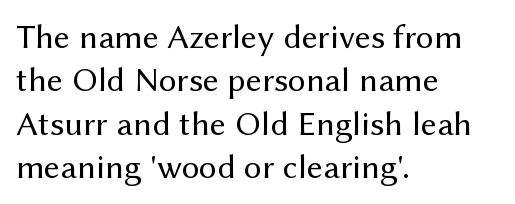
Q: Is the text bold? A: No.
Q: Is the text italic (slanted)? A: No, it is upright.
Q: Is the typeface a serif or a sans-serif typeface? A: Sans-serif.
Q: Is the text underlined? A: No.
Q: How is the paragraph aligned? A: Left-aligned.
Q: Is the spacing between letters normal or unusually wide? A: Normal.
Q: Width (condensed, normal, or wide)? A: Normal.
Q: Stroke contrast? A: Medium.
Q: x-height? A: Medium.
Q: Monospaced? A: No.
